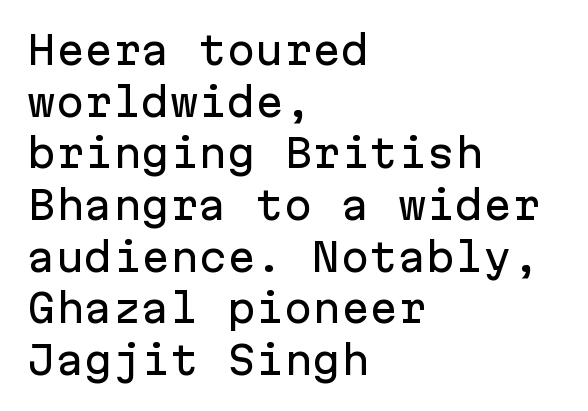
Q: Is the text italic (slanted)? A: No, it is upright.
Q: Is the typeface a serif or a sans-serif typeface? A: Sans-serif.
Q: Is the text underlined? A: No.
Q: How is the paragraph aligned? A: Left-aligned.
Q: Is the spacing between letters normal or unusually wide? A: Normal.
Q: Is the spacing between lines tight, normal or loose? A: Normal.
Q: Width (condensed, normal, or wide)? A: Normal.
Q: Stroke contrast? A: Low.
Q: x-height? A: Medium.
Q: Monospaced? A: Yes.
